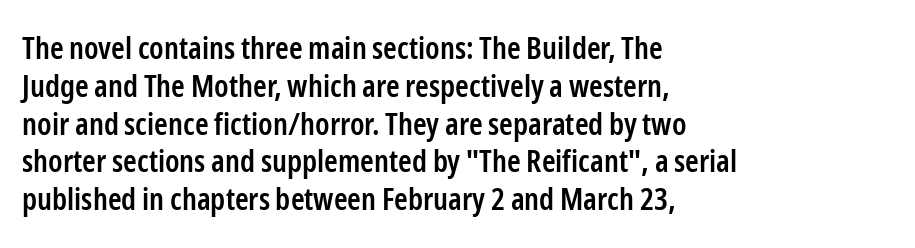
Q: Is the text bold? A: Semi-bold.
Q: Is the text italic (slanted)? A: No, it is upright.
Q: Is the typeface a serif or a sans-serif typeface? A: Sans-serif.
Q: Is the text underlined? A: No.
Q: How is the paragraph aligned? A: Left-aligned.
Q: Is the spacing between letters normal or unusually wide? A: Normal.
Q: Width (condensed, normal, or wide)? A: Condensed.
Q: Stroke contrast? A: Low.
Q: x-height? A: Medium.
Q: Monospaced? A: No.
